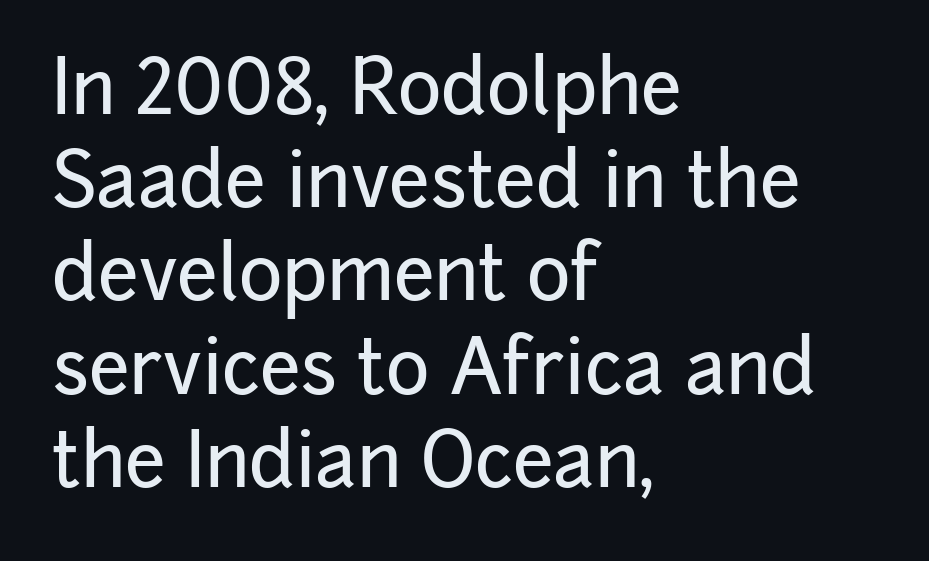
Only glyphs here, with clear space below each row. Reading down the block, your eye returns to a fixed left position each line. This sample uses an upright cut, with every glyph sitting square on the baseline. Regular leading. Note the varied advance widths — an 'i' is clearly narrower than an 'm'. In terms of letterspacing, this is plain default setting.
